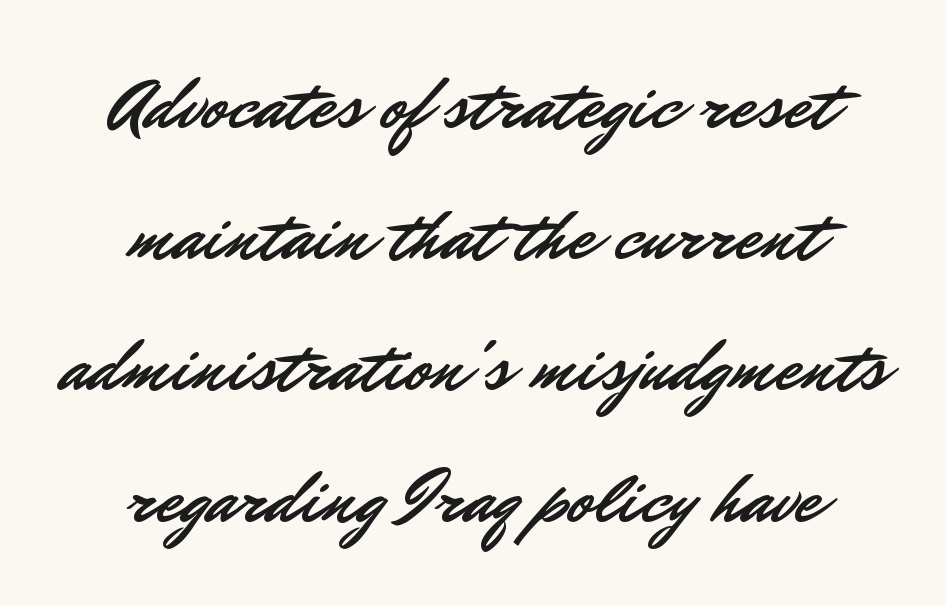
Q: Is the text italic (slanted)? A: Yes.
Q: Is the typeface a serif or a sans-serif typeface? A: Sans-serif.
Q: Is the text underlined? A: No.
Q: How is the paragraph aligned? A: Centered.
Q: Is the spacing between letters normal or unusually wide? A: Normal.
Q: Width (condensed, normal, or wide)? A: Normal.
Q: Stroke contrast? A: Low.
Q: x-height? A: Small.
Q: Monospaced? A: No.
